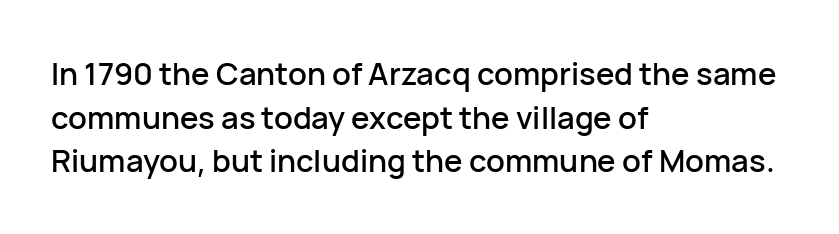
{"serif": "no", "italic": "no", "width": "normal", "stroke_contrast": "low", "x_height": "medium", "monospaced": "no", "underline": "no", "align": "left", "line_spacing": "normal", "line_spacing_ratio": 1.41, "letter_spacing": "normal", "letter_spacing_em": 0.0, "glyph_px": 31}
